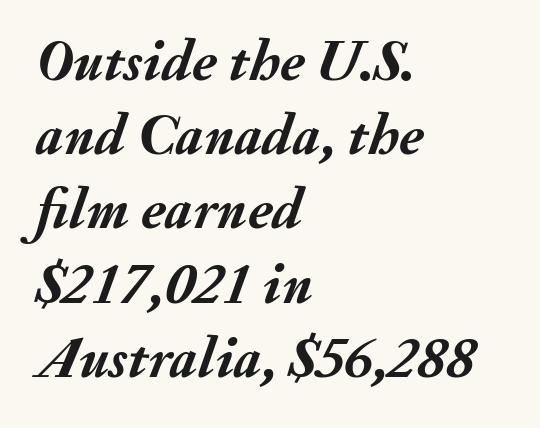
Q: Is the text bold? A: Yes.
Q: Is the text italic (slanted)? A: Yes, it leans right by about 20 degrees.
Q: Is the text underlined? A: No.
Q: How is the paragraph aligned? A: Left-aligned.
Q: Is the spacing between letters normal or unusually wide? A: Normal.
Q: Is the spacing between lines tight, normal or loose? A: Normal.
Q: Width (condensed, normal, or wide)? A: Normal.
Q: Stroke contrast? A: Medium.
Q: x-height? A: Small.
Q: Monospaced? A: No.
